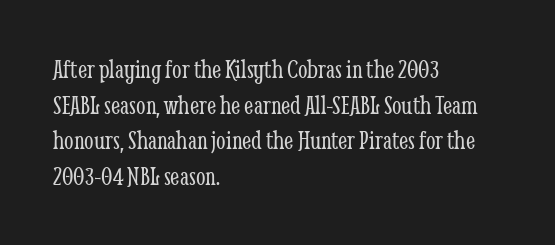
Q: Is the text bold? A: No.
Q: Is the text italic (slanted)? A: No, it is upright.
Q: Is the text underlined? A: No.
Q: How is the paragraph aligned? A: Left-aligned.
Q: Is the spacing between letters normal or unusually wide? A: Normal.
Q: Is the spacing between lines tight, normal or loose? A: Normal.
